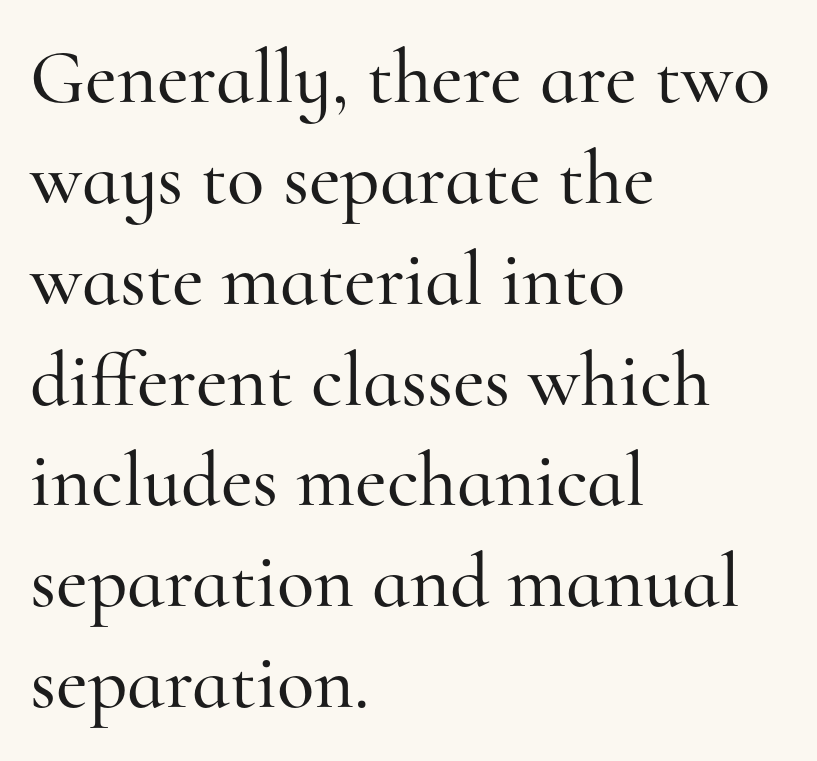
The image shows 77 px serif type, upright; set left-aligned, normal line spacing (1.31x), normal letter spacing, not underlined; high stroke contrast and a small x-height.
